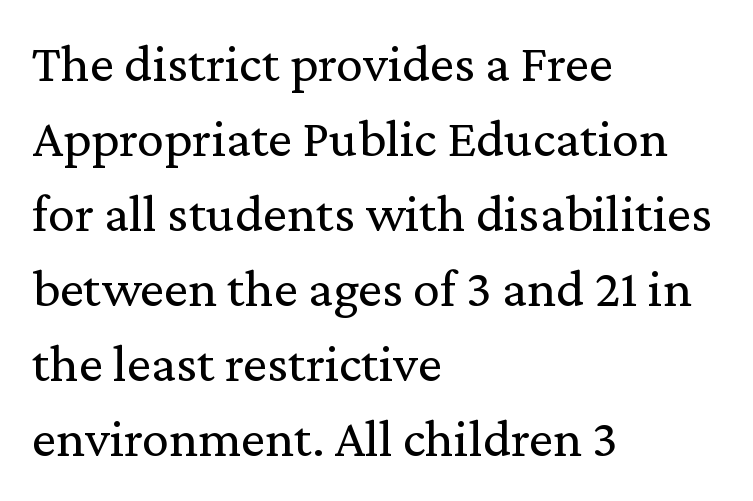
Q: Is the text bold? A: No.
Q: Is the text italic (slanted)? A: No, it is upright.
Q: Is the typeface a serif or a sans-serif typeface? A: Serif.
Q: Is the text underlined? A: No.
Q: How is the paragraph aligned? A: Left-aligned.
Q: Is the spacing between letters normal or unusually wide? A: Normal.
Q: Is the spacing between lines tight, normal or loose? A: Normal.
Q: Width (condensed, normal, or wide)? A: Normal.
Q: Stroke contrast? A: Medium.
Q: x-height? A: Medium.
Q: Monospaced? A: No.
